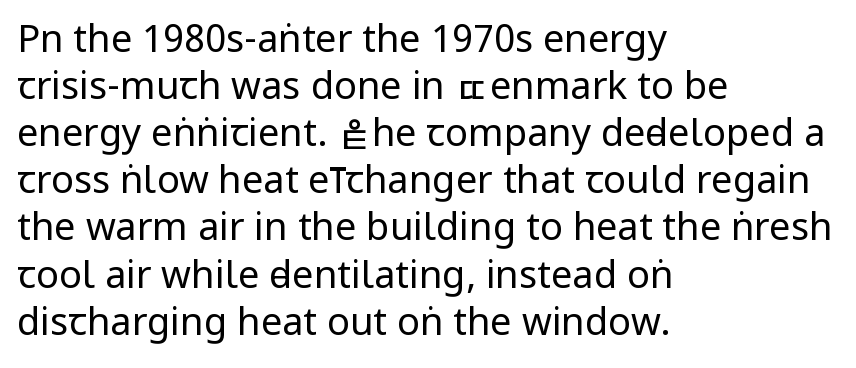
Nobody drew a line under any word here. Letters have the restrained weight of plain body copy at most. If you drew a line through each stem, it would be perfectly vertical. The text block is weighted toward the left margin, trailing off unevenly rightward. Spacing verdict: proportional, widths tailored to each character. The glyphs in this specimen are sans serif.
